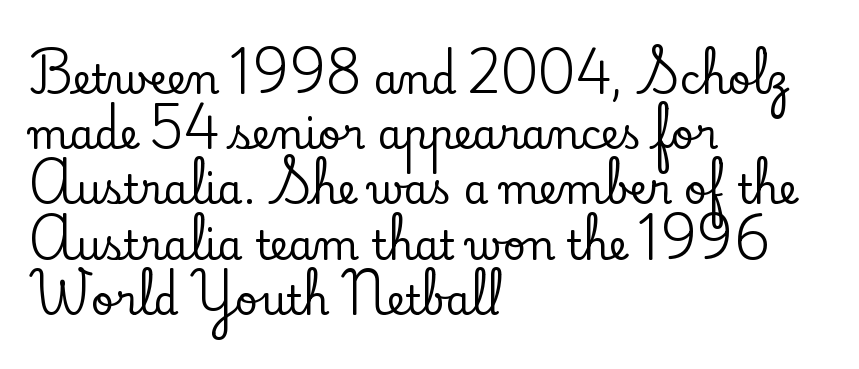
The image shows 40 px serif type, upright; set left-aligned, normal line spacing (1.38x), normal letter spacing, not underlined; low stroke contrast and a small x-height.
